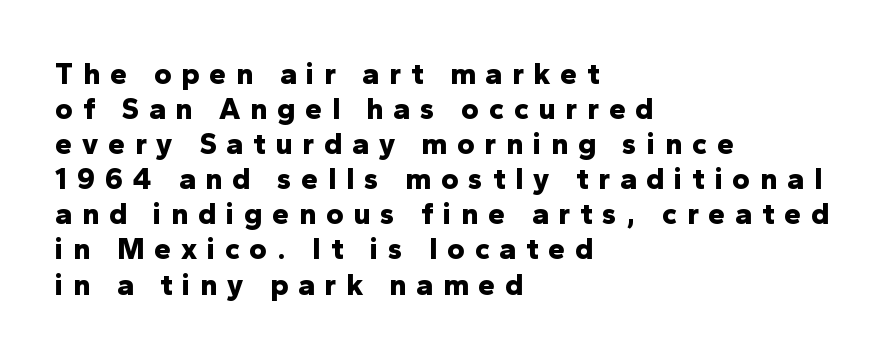
This sample uses a sans-serif face. Bold? Absolutely — the strokes are thick and heavy. Lines of text with bare space underneath. The compositor pushed each line to the left boundary.
